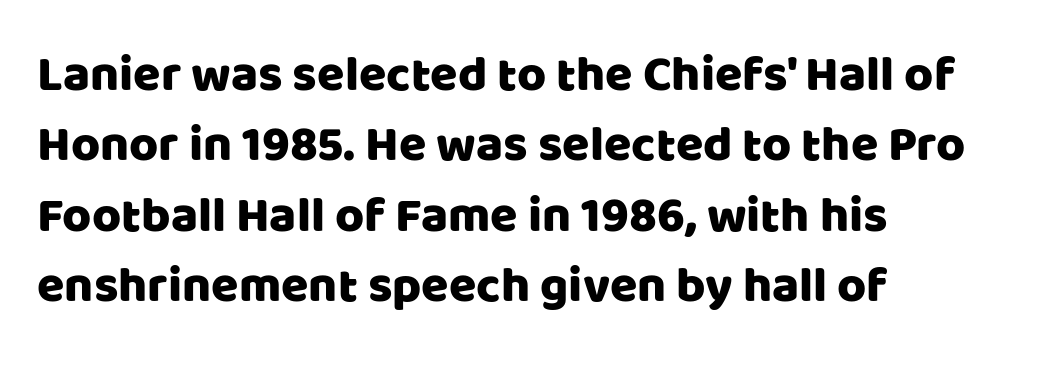
The letters advance in unequal steps, a hallmark of proportional type. If you drew a ruler down the left edge, every line would touch it. If you measured baseline to baseline, you'd find a middling distance. Words float on clear page, feet unadorned.
